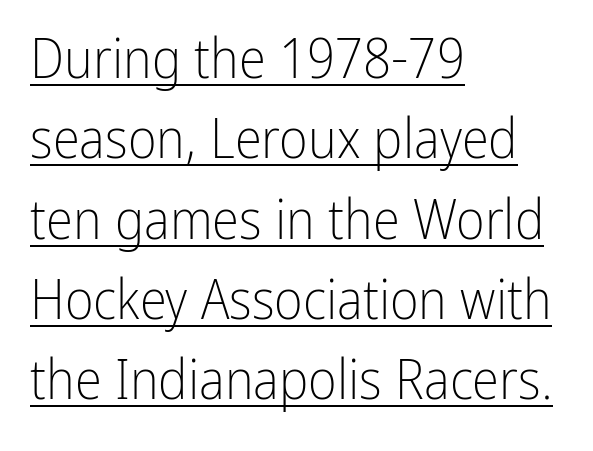
{"serif": "no", "italic": "no", "bold": "no", "weight": "light", "width": "condensed", "stroke_contrast": "low", "x_height": "medium", "monospaced": "no", "underline": "yes", "align": "left", "line_spacing": "normal", "line_spacing_ratio": 1.46, "letter_spacing": "normal", "letter_spacing_em": 0.0, "glyph_px": 55}
